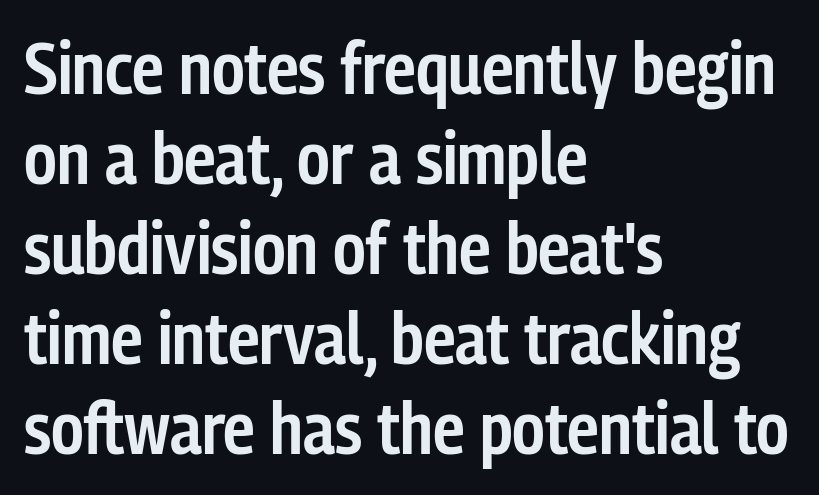
The image shows 72 px semibold, condensed sans-serif type, upright; set left-aligned, normal line spacing (1.25x), normal letter spacing, not underlined; low stroke contrast and a medium x-height.
